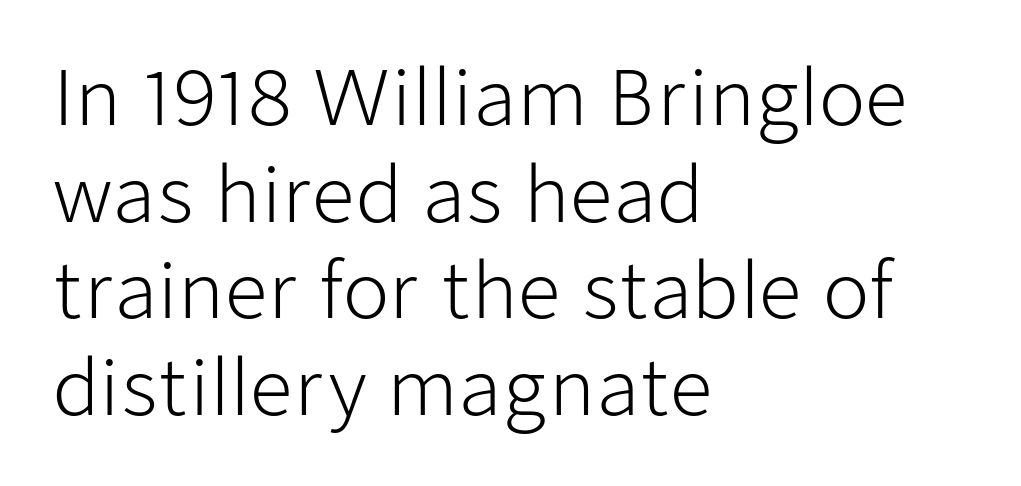
This rendering leaves character spacing at its baseline value. Characters remain perfectly vertical along every line. In terms of letterform style, serifs are entirely absent. No chunkiness to these letters — they're not bold. Reading down the block, your eye returns to a fixed left position each line. Descender tails drop into unmarked territory.
